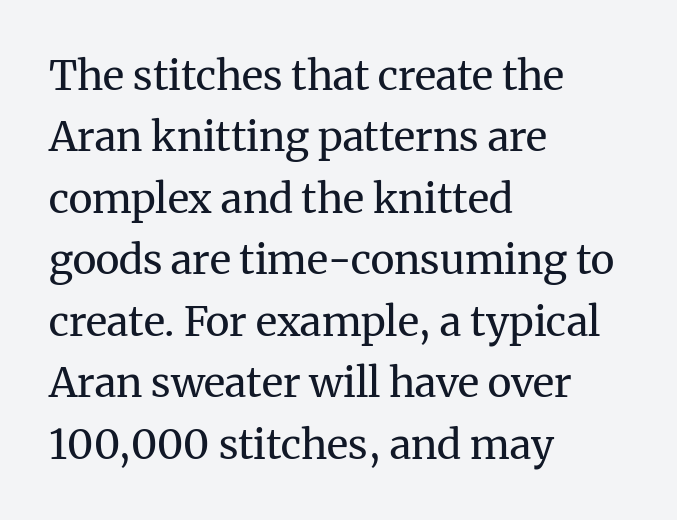
The image shows 41 px regular-weight serif type, upright; set left-aligned, normal line spacing (1.5x), normal letter spacing, not underlined; medium stroke contrast and a medium x-height.
